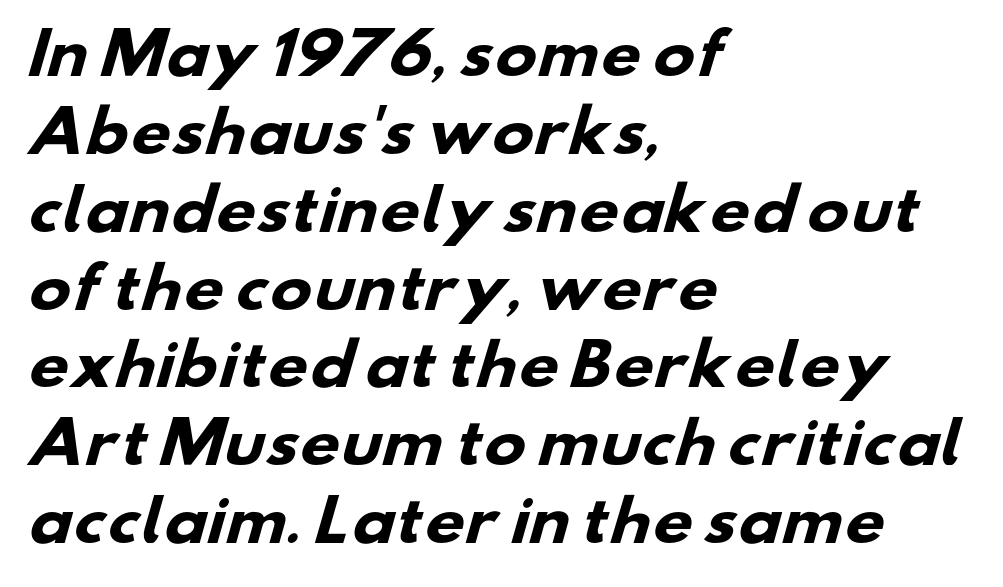
{"serif": "no", "bold": "yes", "weight": "heavy", "width": "wide", "stroke_contrast": "low", "x_height": "small", "monospaced": "no", "underline": "no", "align": "left", "line_spacing": "normal", "line_spacing_ratio": 1.39, "letter_spacing": "normal", "letter_spacing_em": 0.0, "glyph_px": 56}
